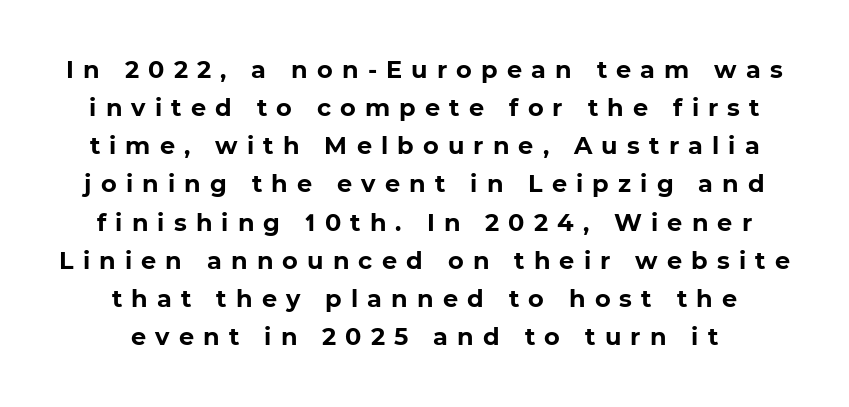
Casual observation: everything's sitting right in the middle. Thick stems and heavy bowls — unmistakably bold. Each row of text sits above clean, open space. Quick note: interline space is typical.
